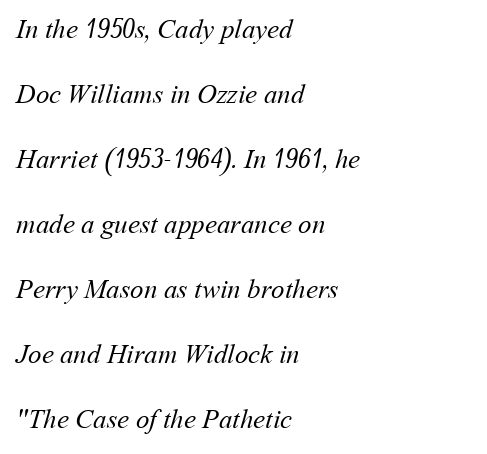
Interline gaps are noticeably wide in this sample. Stems here are at most as thick as an everyday book face. Does extra space separate the letters? No, they use regular spacing. The baseline area is clear. Left-aligned paragraph, ragged on the right.
